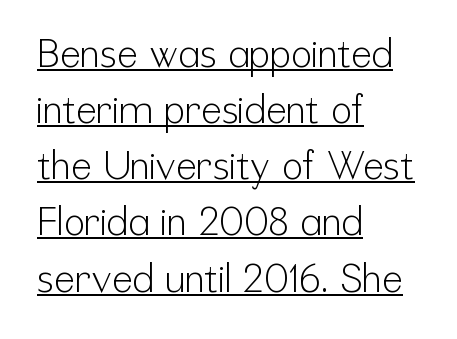
{"serif": "no", "italic": "no", "bold": "no", "weight": "light", "width": "condensed", "stroke_contrast": "low", "x_height": "medium", "monospaced": "no", "underline": "yes", "align": "left", "line_spacing": "normal", "line_spacing_ratio": 1.44, "letter_spacing": "normal", "letter_spacing_em": 0.0, "glyph_px": 39}
